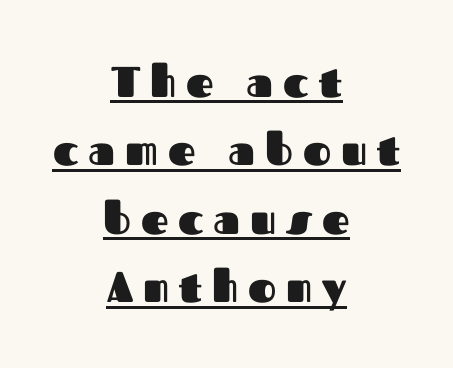
The image shows 43 px heavy sans-serif type, upright; set centered, normal line spacing (1.59x), unusually wide letter spacing (+0.23 em), underlined; medium stroke contrast and a medium x-height.
